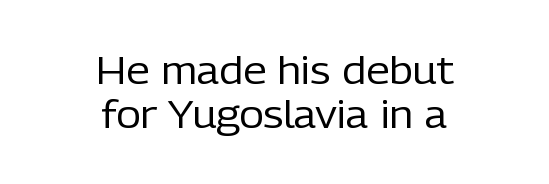
{"serif": "no", "italic": "no", "bold": "no", "weight": "regular", "width": "normal", "stroke_contrast": "low", "x_height": "medium", "monospaced": "no", "underline": "no", "align": "center", "line_spacing": "tight", "line_spacing_ratio": 1.15, "letter_spacing": "normal", "letter_spacing_em": 0.0, "glyph_px": 38}
